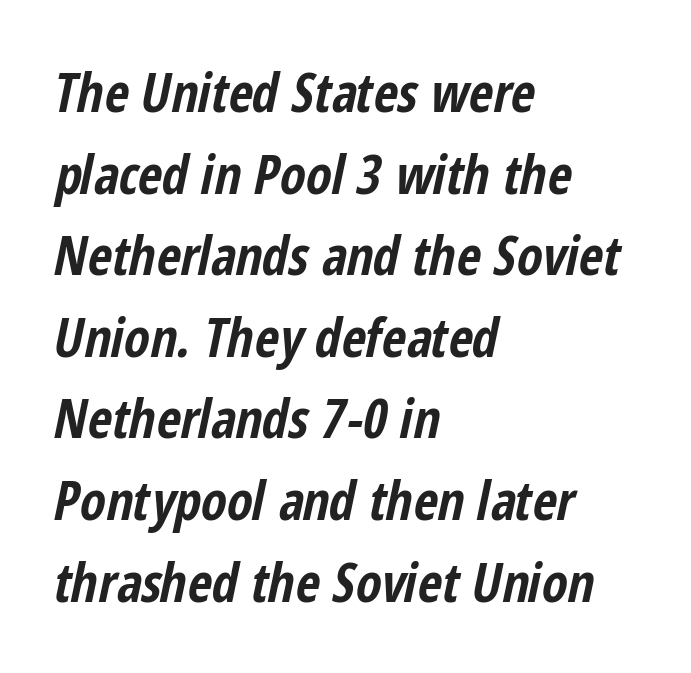
Q: Is the text bold? A: Yes.
Q: Is the text italic (slanted)? A: Yes, it leans right by about 12 degrees.
Q: Is the text underlined? A: No.
Q: How is the paragraph aligned? A: Left-aligned.
Q: Is the spacing between letters normal or unusually wide? A: Normal.
Q: Is the spacing between lines tight, normal or loose? A: Normal.
Q: Width (condensed, normal, or wide)? A: Condensed.
Q: Stroke contrast? A: Low.
Q: x-height? A: Medium.
Q: Monospaced? A: No.
